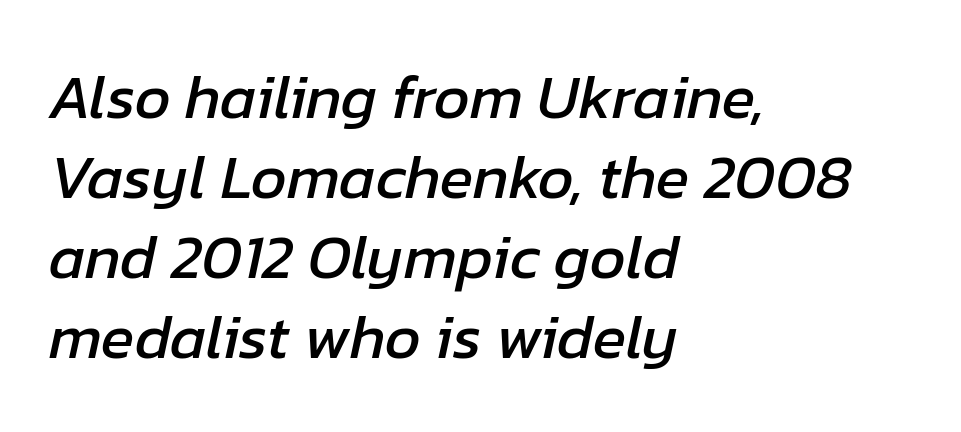
Compared with a centered layout, this one pins lines to the left instead. Rows of type keep a routine distance in the vertical direction. Letters rest on an invisible, unmarked baseline. Spacing between characters is what you'd get straight out of the box. These lines were composed using italics.
